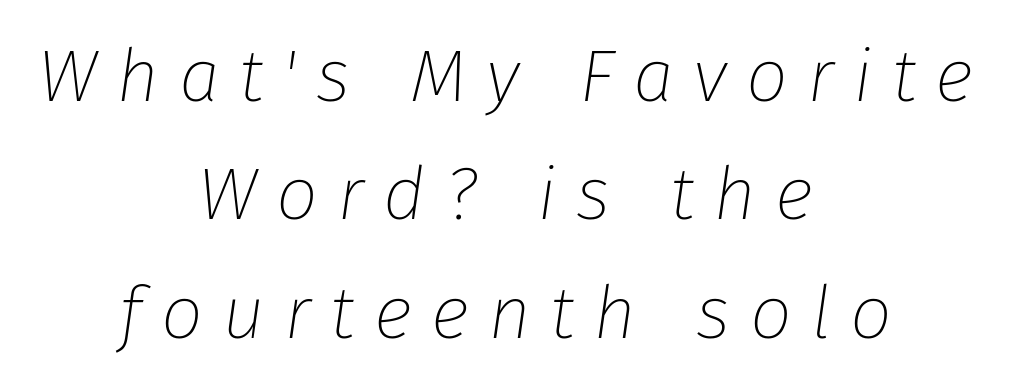
Q: Is the text bold? A: No.
Q: Is the text italic (slanted)? A: Yes, it leans right by about 8 degrees.
Q: Is the text underlined? A: No.
Q: How is the paragraph aligned? A: Centered.
Q: Is the spacing between letters normal or unusually wide? A: Unusually wide.
Q: Is the spacing between lines tight, normal or loose? A: Normal.
Q: Width (condensed, normal, or wide)? A: Normal.
Q: Stroke contrast? A: Low.
Q: x-height? A: Medium.
Q: Monospaced? A: No.
